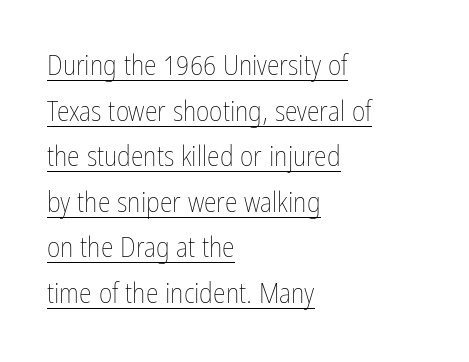
The image shows 29 px thin, condensed type, upright; set left-aligned, normal line spacing (1.57x), normal letter spacing, underlined; low stroke contrast and a medium x-height.
